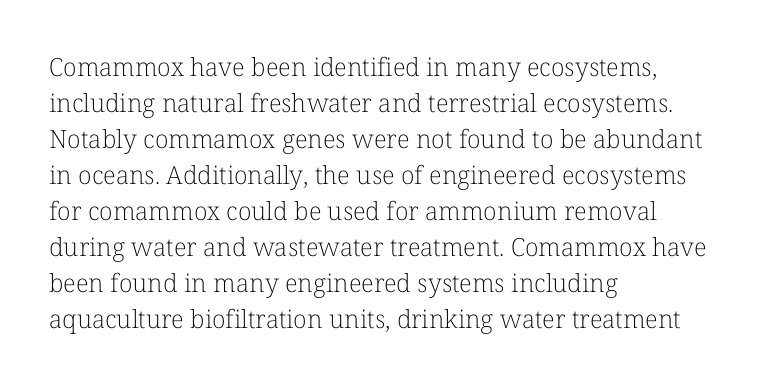
{"italic": "no", "bold": "no", "underline": "no", "align": "left", "line_spacing": "normal", "line_spacing_ratio": 1.44, "letter_spacing": "normal", "letter_spacing_em": 0.0, "glyph_px": 25}
